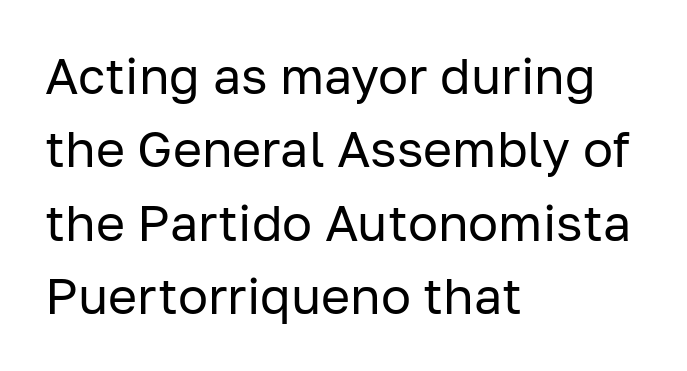
{"serif": "no", "italic": "no", "bold": "no", "weight": "regular", "width": "normal", "stroke_contrast": "low", "x_height": "medium", "monospaced": "no", "underline": "no", "align": "left", "line_spacing": "normal", "line_spacing_ratio": 1.47, "letter_spacing": "normal", "letter_spacing_em": 0.0, "glyph_px": 50}
